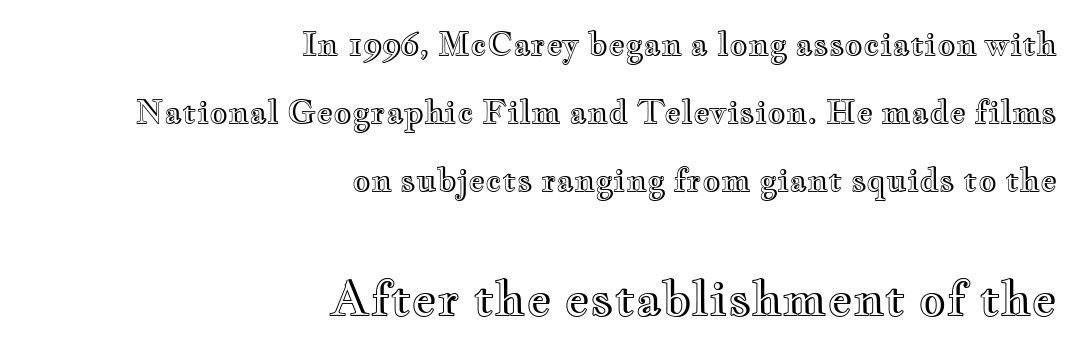
{"italic": "no", "width": "wide", "x_height": "small", "monospaced": "no", "underline": "no", "align": "right", "line_spacing": "loose", "line_spacing_ratio": 2.13, "letter_spacing": "normal", "letter_spacing_em": 0.0, "larger_block": "second", "size_ratio": 1.5, "glyph_px": 48}
